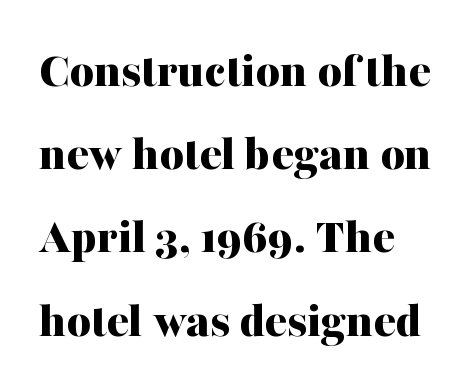
{"serif": "yes", "italic": "no", "bold": "yes", "weight": "bold", "width": "normal", "stroke_contrast": "medium", "x_height": "medium", "monospaced": "no", "underline": "no", "line_spacing": "normal", "line_spacing_ratio": 1.6, "letter_spacing": "normal", "letter_spacing_em": 0.0, "glyph_px": 52}
